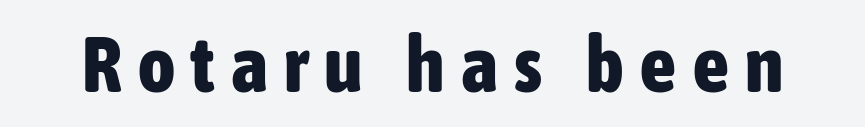
These words are printed bold, with thick strokes throughout. In terms of letterform style, serifs are entirely absent. Words float on clear page, feet unadorned. The face used here is proportionally spaced, like ordinary book or web type. Does the lettering tilt? It doesn't — this is upright. The passage shown has open, widely tracked lettering throughout.
